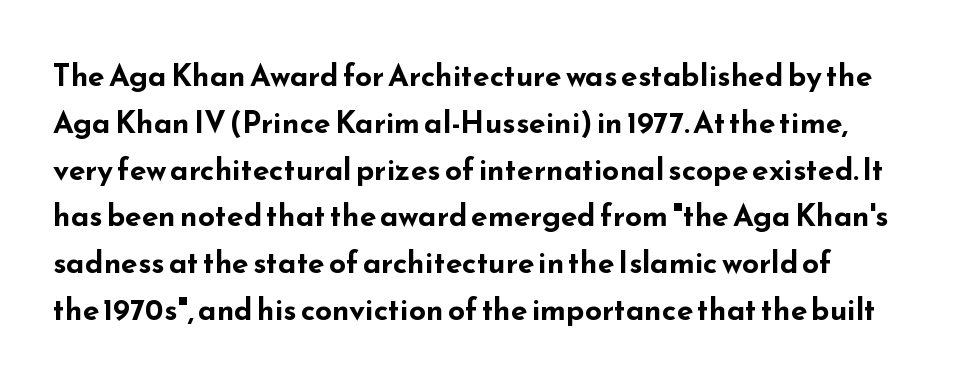
{"serif": "no", "italic": "no", "bold": "yes", "weight": "bold", "width": "wide", "stroke_contrast": "low", "x_height": "small", "monospaced": "no", "underline": "no", "align": "left", "line_spacing": "normal", "line_spacing_ratio": 1.56, "letter_spacing": "normal", "letter_spacing_em": 0.0, "glyph_px": 30}
